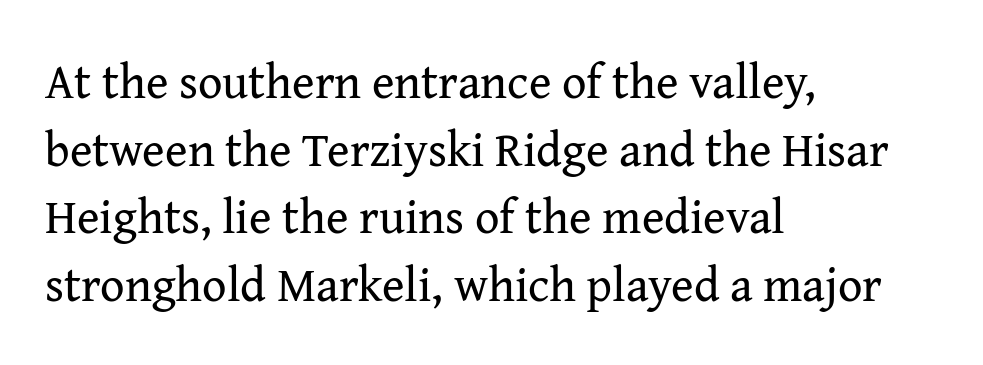
Quick note: underline off. The face used here is rendered with its standard letterfit. This rendering uses left alignment, leaving the right contour irregular. This block has exactly the height ordinary leading produces.
